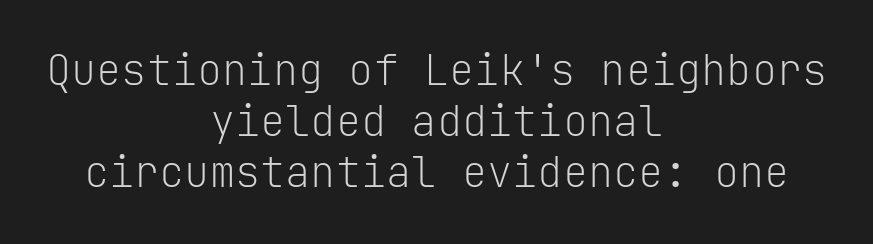
{"serif": "no", "italic": "no", "bold": "no", "weight": "light", "width": "normal", "stroke_contrast": "low", "x_height": "medium", "monospaced": "yes", "underline": "no", "align": "center", "line_spacing_ratio": 1.22, "letter_spacing": "normal", "letter_spacing_em": 0.0, "glyph_px": 42}
